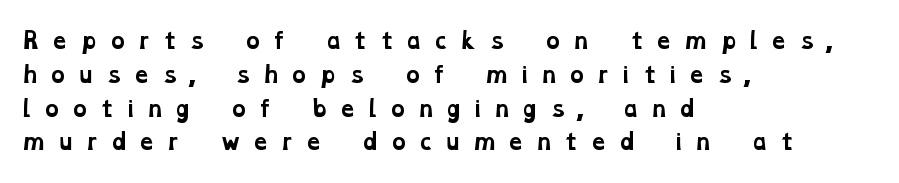
{"bold": "yes", "underline": "no", "align": "left", "line_spacing": "normal", "line_spacing_ratio": 1.61, "letter_spacing": "wide", "letter_spacing_em": 0.47, "glyph_px": 21}
